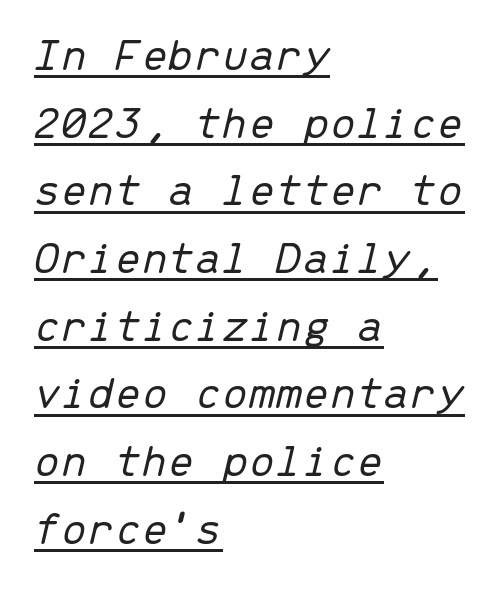
The image shows 48 px light type, italic (leaning right), monospaced; set left-aligned, normal line spacing (1.41x), normal letter spacing, underlined; low stroke contrast and a medium x-height.
